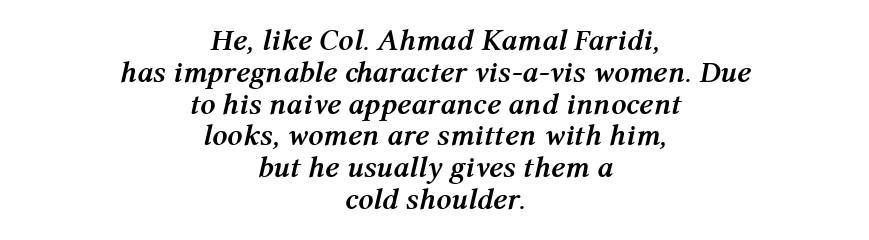
Q: Is the text bold? A: Yes.
Q: Is the text italic (slanted)? A: Yes, it leans right by about 12 degrees.
Q: Is the text underlined? A: No.
Q: How is the paragraph aligned? A: Centered.
Q: Is the spacing between letters normal or unusually wide? A: Normal.
Q: Is the spacing between lines tight, normal or loose? A: Tight.
Q: Width (condensed, normal, or wide)? A: Normal.
Q: Stroke contrast? A: Medium.
Q: x-height? A: Medium.
Q: Monospaced? A: No.
